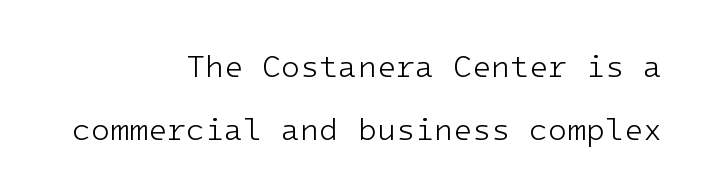
The image shows 31 px light sans-serif type, upright, monospaced; set right-aligned, loose line spacing (2.03x), normal letter spacing, not underlined; low stroke contrast and a medium x-height.
